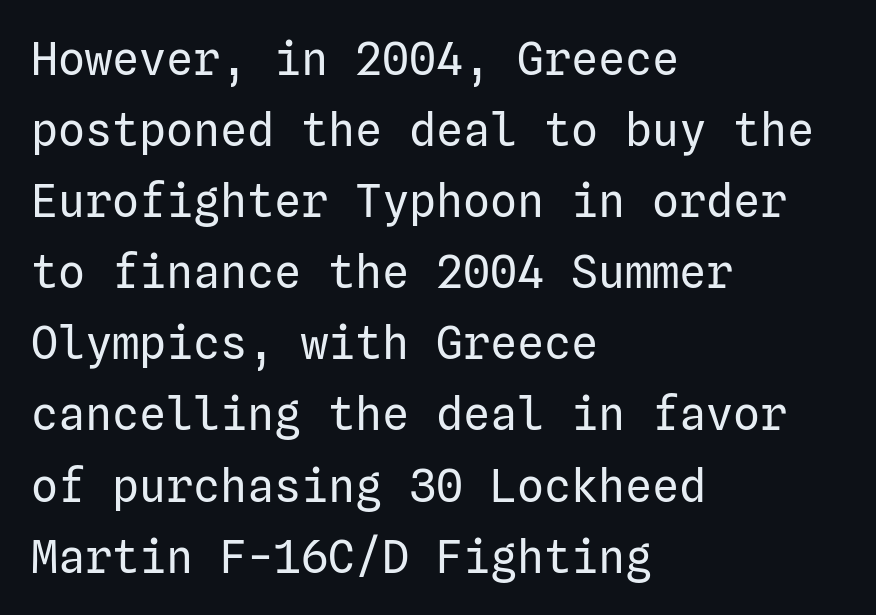
The image shows 45 px regular-weight sans-serif type, upright; set left-aligned, normal line spacing (1.58x), normal letter spacing, not underlined; low stroke contrast and a medium x-height.
